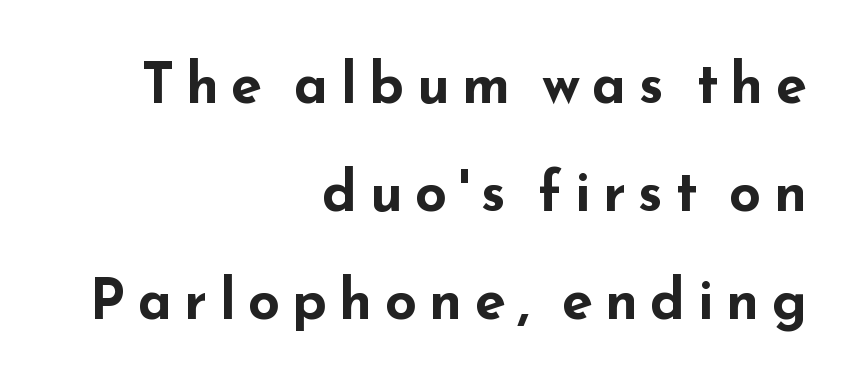
Q: Is the text bold? A: Yes.
Q: Is the text italic (slanted)? A: No, it is upright.
Q: Is the typeface a serif or a sans-serif typeface? A: Sans-serif.
Q: Is the text underlined? A: No.
Q: How is the paragraph aligned? A: Right-aligned.
Q: Is the spacing between letters normal or unusually wide? A: Unusually wide.
Q: Is the spacing between lines tight, normal or loose? A: Loose.
Q: Width (condensed, normal, or wide)? A: Wide.
Q: Stroke contrast? A: Low.
Q: x-height? A: Small.
Q: Monospaced? A: No.
